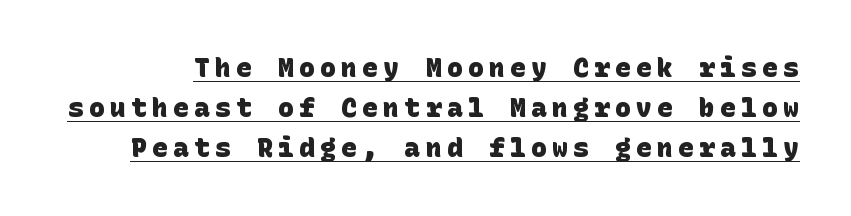
Leading matches the norm, producing a regular column. Does a line run under the words? Yes, clearly. Loose tracking; the words dissolve into strings of separated letters. Typesetter's note: full bold, strokes at maximum text heaviness.
